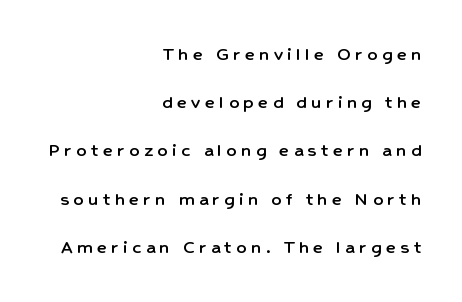
Q: Is the text italic (slanted)? A: No, it is upright.
Q: Is the text underlined? A: No.
Q: How is the paragraph aligned? A: Right-aligned.
Q: Is the spacing between letters normal or unusually wide? A: Unusually wide.
Q: Is the spacing between lines tight, normal or loose? A: Loose.
